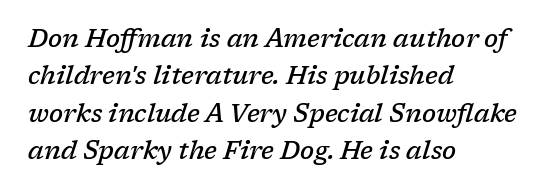
Q: Is the text bold? A: Semi-bold.
Q: Is the text italic (slanted)? A: Yes, it leans right by about 17 degrees.
Q: Is the text underlined? A: No.
Q: How is the paragraph aligned? A: Left-aligned.
Q: Is the spacing between letters normal or unusually wide? A: Normal.
Q: Is the spacing between lines tight, normal or loose? A: Normal.
